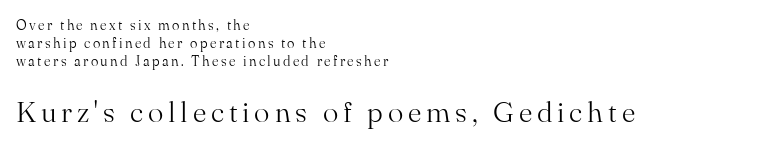
The image shows 29 px light serif type, upright; set left-aligned, normal line spacing (1.29x), not underlined; the second (bottom) block is 2.07x larger; medium stroke contrast and a small x-height.
